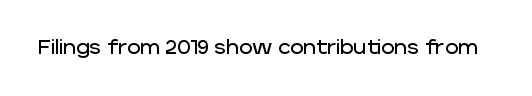
{"italic": "no", "underline": "no", "letter_spacing": "normal", "letter_spacing_em": 0.0, "glyph_px": 20}
